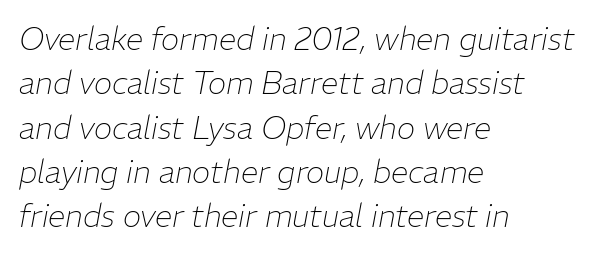
Q: Is the text bold? A: No.
Q: Is the text italic (slanted)? A: Yes, it leans right by about 11 degrees.
Q: Is the text underlined? A: No.
Q: How is the paragraph aligned? A: Left-aligned.
Q: Is the spacing between letters normal or unusually wide? A: Normal.
Q: Is the spacing between lines tight, normal or loose? A: Normal.
Q: Width (condensed, normal, or wide)? A: Normal.
Q: Stroke contrast? A: Low.
Q: x-height? A: Medium.
Q: Monospaced? A: No.
